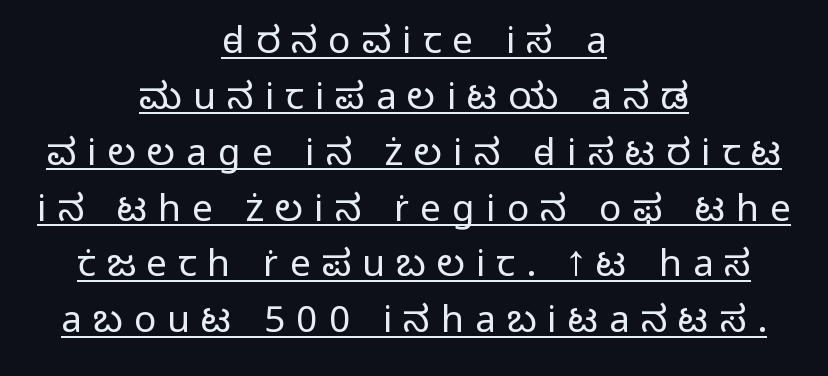
{"serif": "no", "italic": "no", "bold": "no", "weight": "light", "width": "normal", "stroke_contrast": "low", "x_height": "medium", "monospaced": "no", "underline": "yes", "align": "center", "line_spacing": "normal", "line_spacing_ratio": 1.51, "letter_spacing": "wide", "letter_spacing_em": 0.3, "glyph_px": 37}
